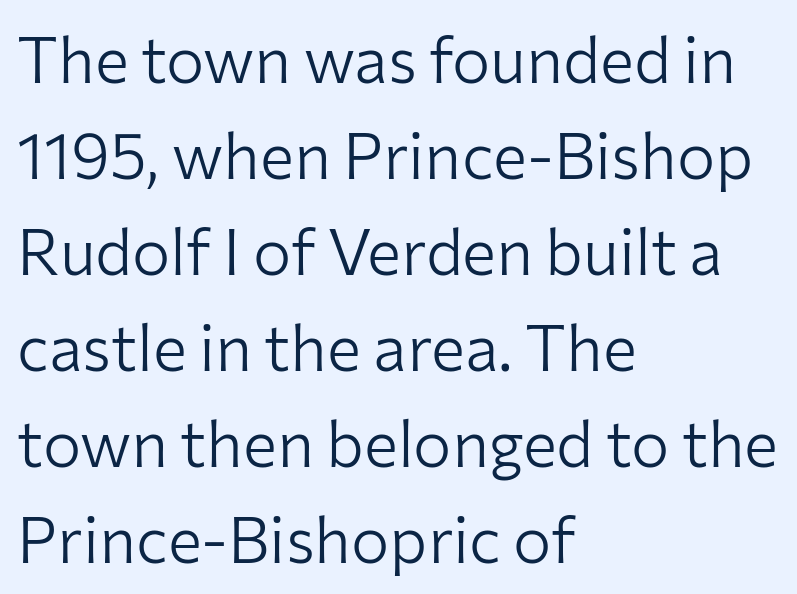
{"serif": "no", "italic": "no", "bold": "no", "weight": "light", "width": "normal", "stroke_contrast": "low", "x_height": "medium", "monospaced": "no", "underline": "no", "align": "left", "line_spacing": "normal", "line_spacing_ratio": 1.5, "letter_spacing": "normal", "letter_spacing_em": 0.0, "glyph_px": 64}
